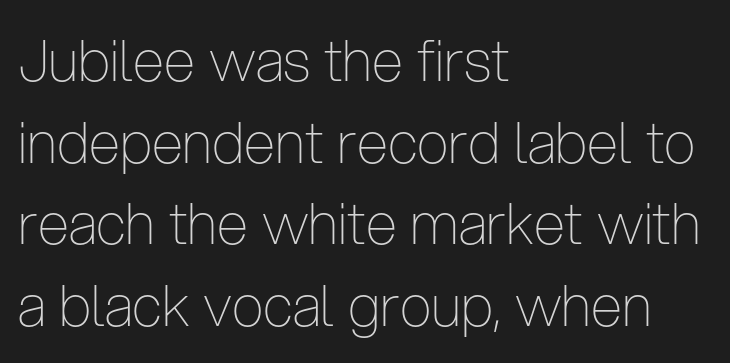
You can tell from the bare stems that sans-serif type was used. Check the space under the baseline: it is left empty. Style check: upright. Each stroke keeps to a modest, everyday thickness or less. The typesetter chose a ragged-right arrangement here.
